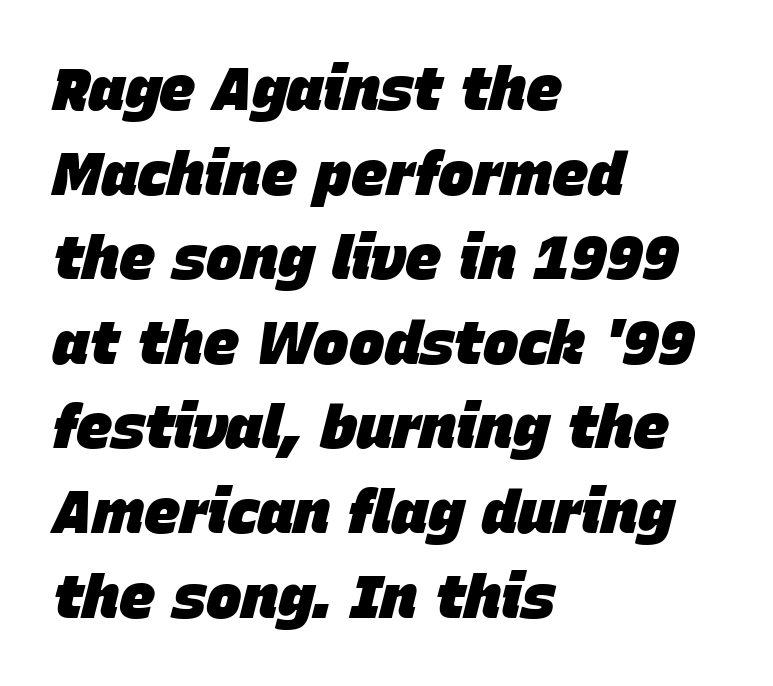
The image shows 60 px heavy type, italic (leaning right); set left-aligned, normal line spacing (1.41x), normal letter spacing, not underlined; low stroke contrast and a large x-height.
